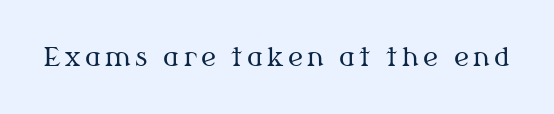
On a weight scale, this lands at 450 or below. The gap between lines stays unmarked. Notice how the stems are strictly vertical — no italics here.
